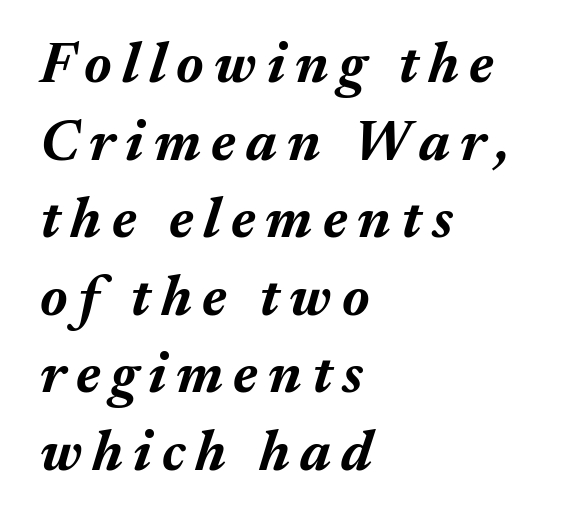
{"italic": "yes", "lean": "right", "slant_degrees": 17, "bold": "yes", "weight": "bold", "width": "normal", "stroke_contrast": "medium", "x_height": "medium", "monospaced": "no", "underline": "no", "align": "left", "line_spacing": "normal", "line_spacing_ratio": 1.36, "glyph_px": 57}
